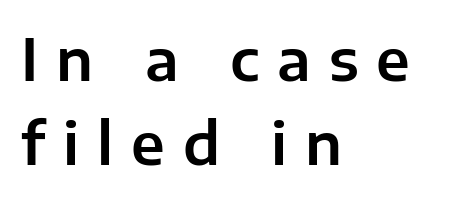
{"serif": "no", "italic": "no", "width": "normal", "stroke_contrast": "low", "x_height": "medium", "monospaced": "no", "underline": "no", "align": "left", "line_spacing": "normal", "line_spacing_ratio": 1.44, "letter_spacing": "wide", "letter_spacing_em": 0.31, "glyph_px": 58}
